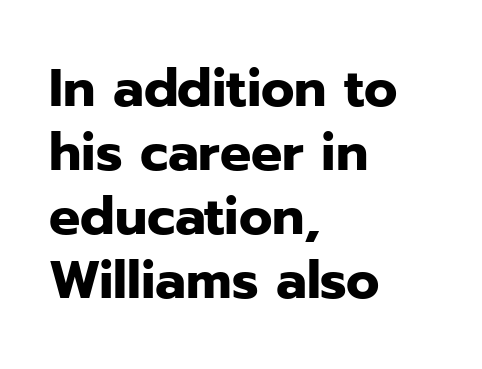
The passage shown is typed in a proportional face where columns would drift. The letterforms sit shoulder to shoulder at normal distance. Check under the words: just untouched page. The font family rendered here belongs to the sans-serif group.
